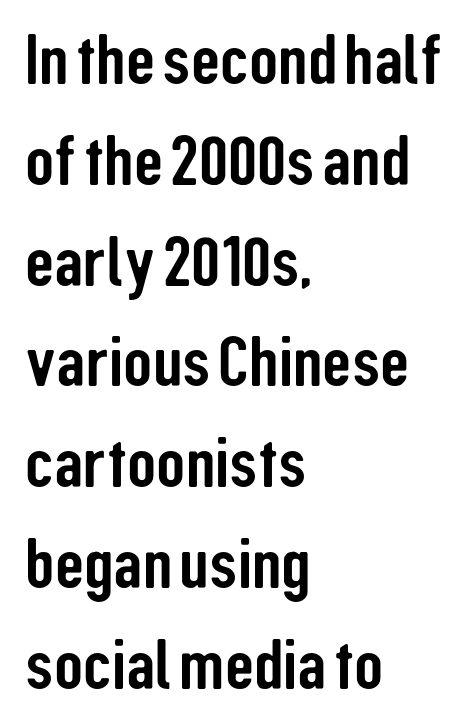
Underline: absent. This sample has the flowing, uneven cadence of proportional lettering. A normal amount of white space separates one row of letters from the next. No extra tracking has been applied to these lines. Do the letters lean? They stand straight.
